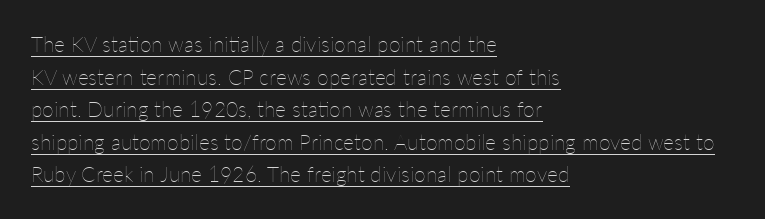
The image shows 21 px text type, upright; set left-aligned, normal line spacing (1.55x), normal letter spacing, underlined.
